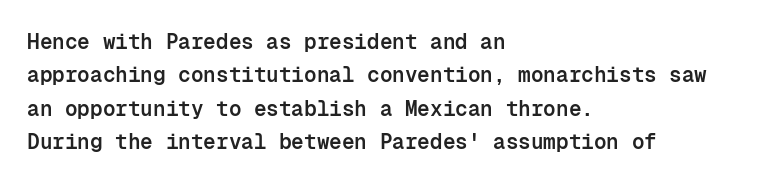
The image shows 21 px text type, upright; set left-aligned, normal line spacing (1.59x), normal letter spacing, not underlined.
